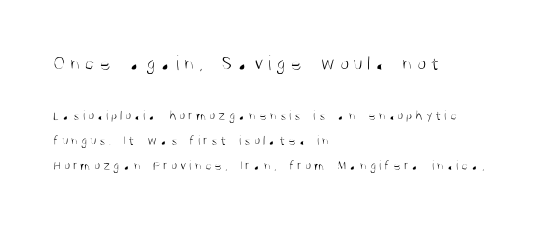
The image shows 21 px text type, upright; set left-aligned, line spacing 1.8x, unusually wide letter spacing (+0.22 em), not underlined; the first (top) block is 1.5x larger.
